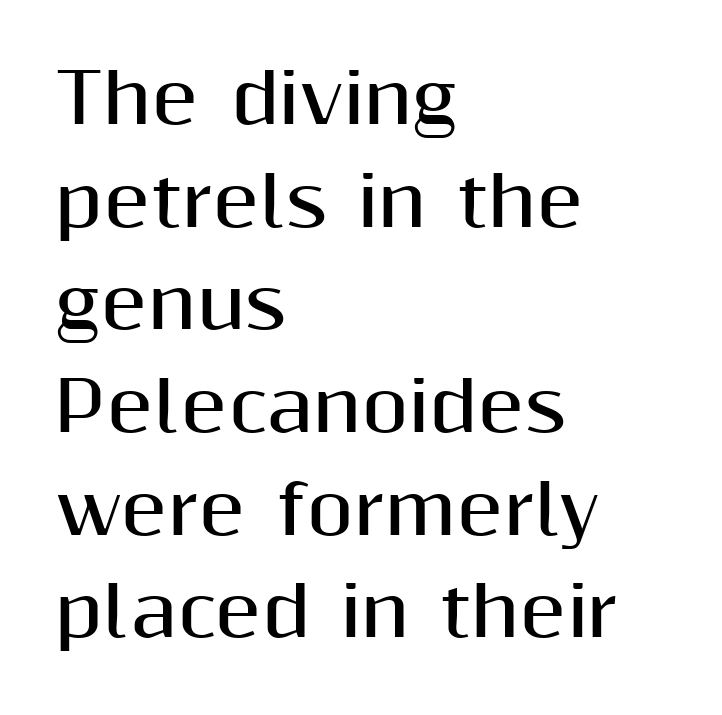
The image shows 68 px bold sans-serif type, upright; set left-aligned, normal line spacing (1.51x), normal letter spacing, not underlined; medium stroke contrast and a medium x-height.
